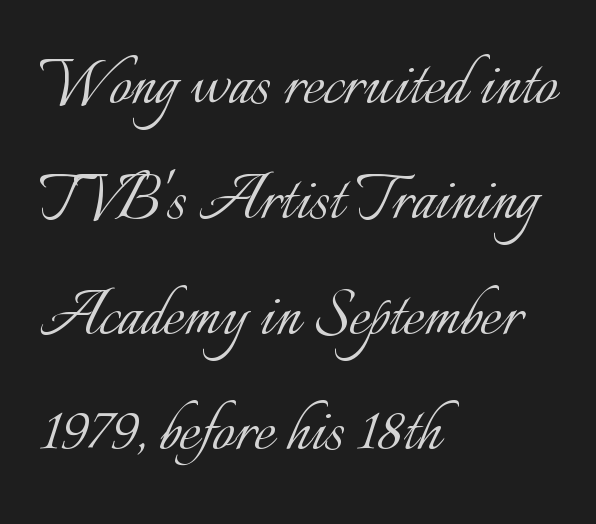
The image shows 78 px light type; set left-aligned, normal line spacing (1.48x), normal letter spacing, not underlined; low stroke contrast and a small x-height.
